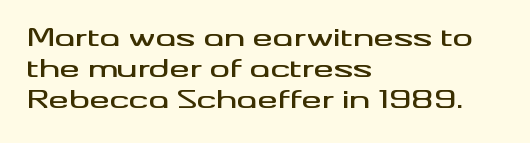
The image shows 25 px text type, upright; set left-aligned, normal line spacing (1.25x), normal letter spacing, not underlined.
